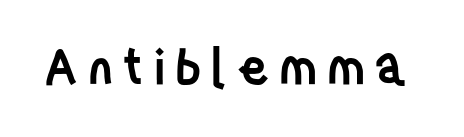
Q: Is the text bold? A: Semi-bold.
Q: Is the text italic (slanted)? A: No, it is upright.
Q: Is the typeface a serif or a sans-serif typeface? A: Sans-serif.
Q: Is the text underlined? A: No.
Q: Width (condensed, normal, or wide)? A: Condensed.
Q: Stroke contrast? A: Low.
Q: x-height? A: Large.
Q: Monospaced? A: No.
